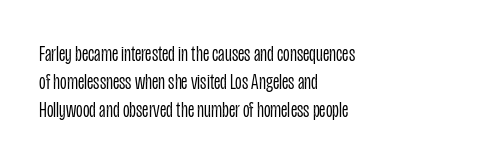
The image shows 23 px text type, upright; set left-aligned, line spacing 1.21x, normal letter spacing, not underlined.
